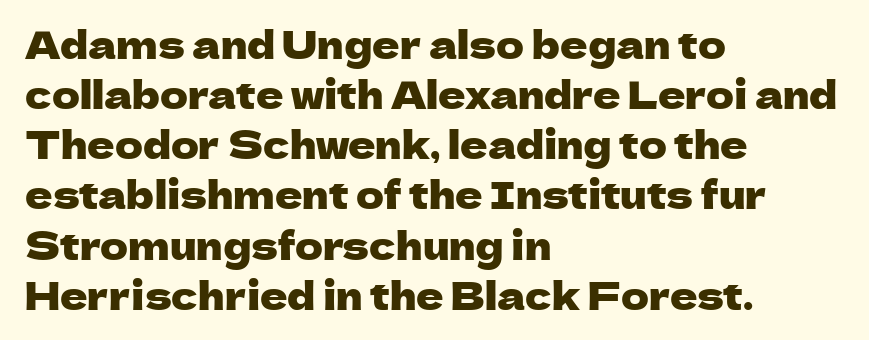
The image shows 38 px sans-serif type, upright; set left-aligned, normal line spacing (1.32x), normal letter spacing, not underlined; low stroke contrast and a medium x-height.
